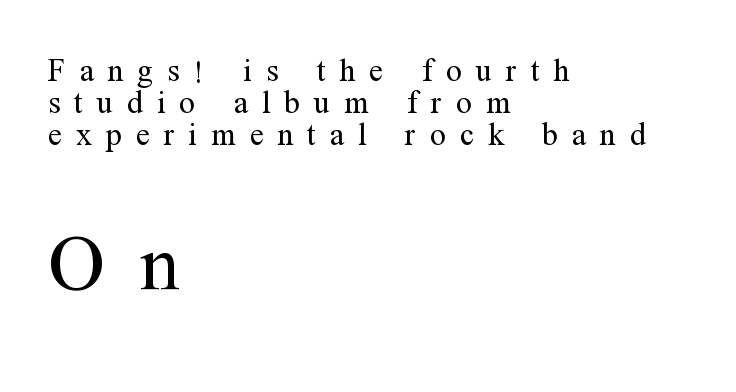
{"serif": "yes", "italic": "no", "bold": "no", "weight": "regular", "width": "normal", "stroke_contrast": "medium", "x_height": "medium", "monospaced": "no", "underline": "no", "align": "left", "line_spacing": "tight", "line_spacing_ratio": 1.0, "letter_spacing": "wide", "letter_spacing_em": 0.44, "larger_block": "second", "size_ratio": 2.5, "glyph_px": 80}
